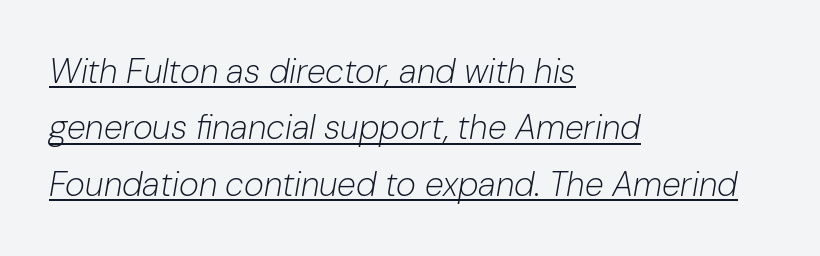
{"italic": "yes", "lean": "right", "slant_degrees": 10, "bold": "no", "weight": "light", "width": "normal", "stroke_contrast": "low", "x_height": "medium", "monospaced": "no", "underline": "yes", "align": "left", "line_spacing": "normal", "line_spacing_ratio": 1.66, "letter_spacing": "normal", "letter_spacing_em": 0.0, "glyph_px": 34}
